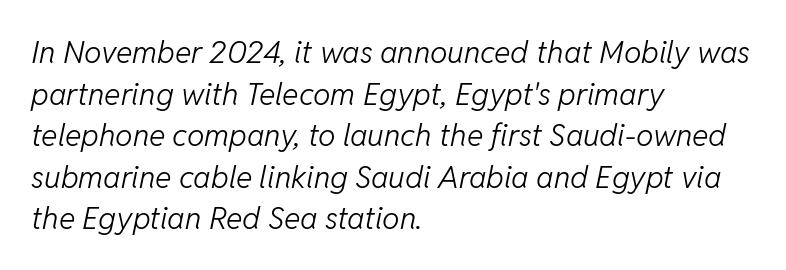
The image shows 31 px light type, italic (leaning right); set left-aligned, normal line spacing (1.34x), normal letter spacing, not underlined; low stroke contrast and a medium x-height.
